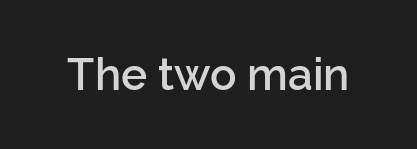
The image shows 44 px semibold sans-serif type, upright; set normal letter spacing, not underlined; low stroke contrast and a medium x-height.
